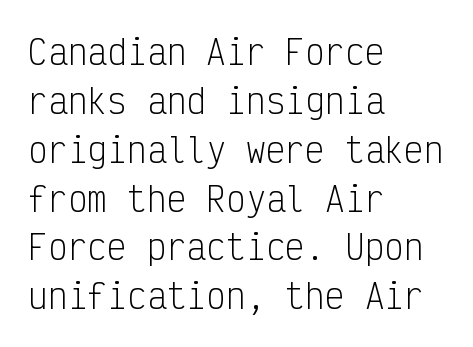
The image shows 33 px light, condensed sans-serif type, upright, monospaced; set left-aligned, normal line spacing (1.48x), normal letter spacing, not underlined; low stroke contrast and a medium x-height.
